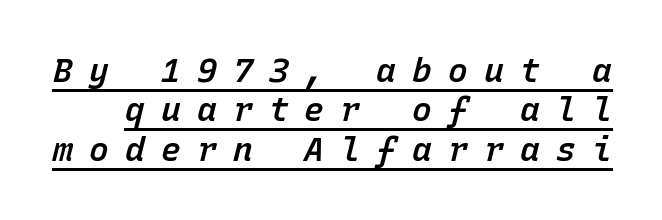
Q: Is the text bold? A: Semi-bold.
Q: Is the text italic (slanted)? A: Yes, it leans right by about 15 degrees.
Q: Is the text underlined? A: Yes.
Q: Is the spacing between letters normal or unusually wide? A: Unusually wide.
Q: Width (condensed, normal, or wide)? A: Normal.
Q: Stroke contrast? A: Low.
Q: x-height? A: Medium.
Q: Monospaced? A: Yes.
